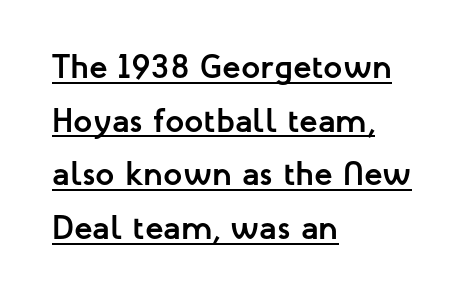
The image shows 34 px semibold sans-serif type, upright; set left-aligned, normal line spacing (1.58x), normal letter spacing, underlined; low stroke contrast and a medium x-height.
